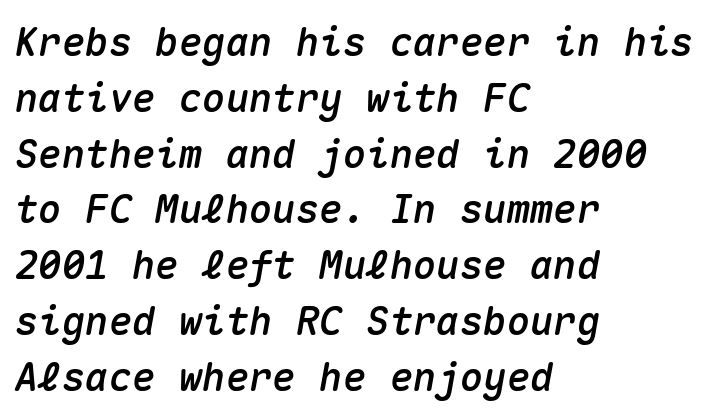
The image shows 39 px text type, italic (leaning right), monospaced; set left-aligned, normal line spacing (1.43x), normal letter spacing, not underlined; medium stroke contrast and a medium x-height.
